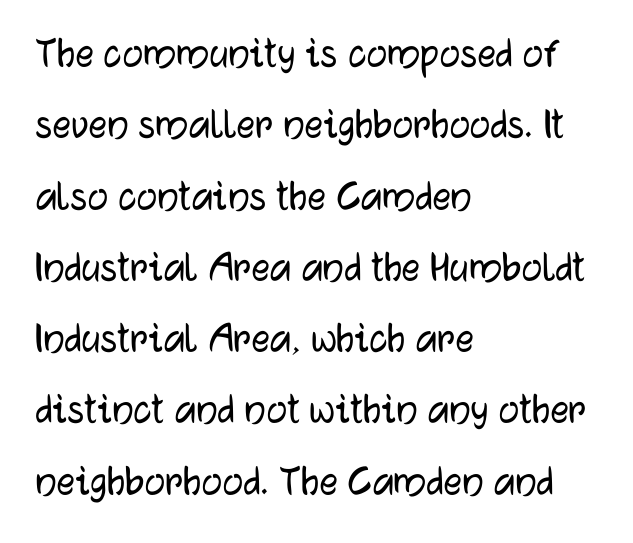
Notice how descenders clear the ascenders below comfortably — that's standard leading. Unmarked baselines from the first word to the last. Nobody touched the tracking dial on this one. This sample is left-justified, so line endings fall wherever the words run out.
